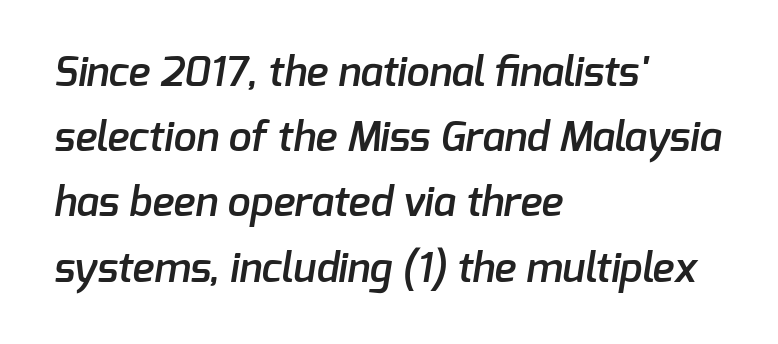
The paragraph shown leans on its left margin. These lines carry some extra weight — a demibold, not a full bold. Check under the words: just untouched page. Is the letter spacing exaggerated? No — it looks like the ordinary default.
